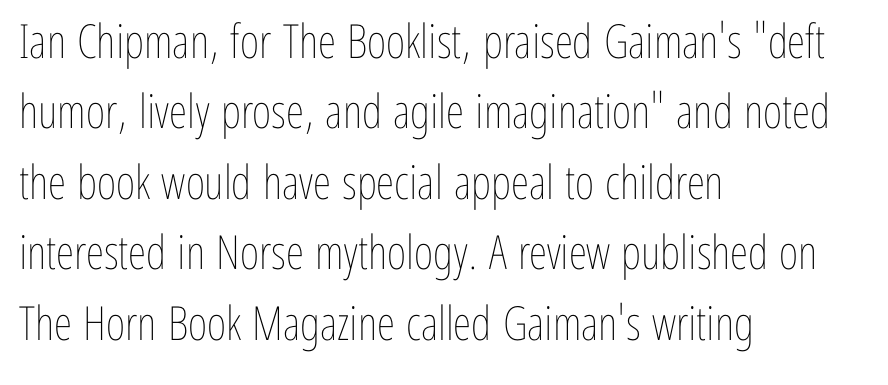
The image shows 47 px thin, condensed type, upright; set left-aligned, normal line spacing (1.5x), normal letter spacing, not underlined; low stroke contrast and a medium x-height.
